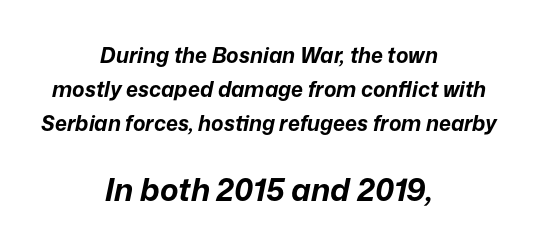
{"italic": "yes", "lean": "right", "slant_degrees": 12, "bold": "yes", "weight": "bold", "width": "normal", "stroke_contrast": "low", "x_height": "medium", "monospaced": "no", "underline": "no", "align": "center", "line_spacing": "normal", "line_spacing_ratio": 1.63, "letter_spacing": "normal", "letter_spacing_em": 0.0, "larger_block": "second", "size_ratio": 1.48, "glyph_px": 31}
